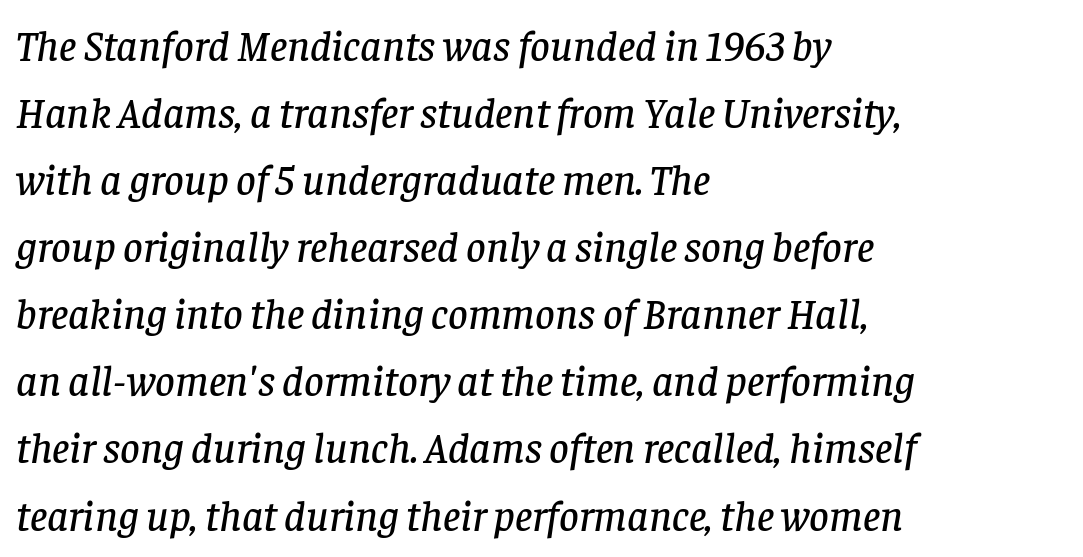
The image shows 43 px serif type, italic (leaning right); set left-aligned, normal line spacing (1.56x), normal letter spacing, not underlined; low stroke contrast and a large x-height.
